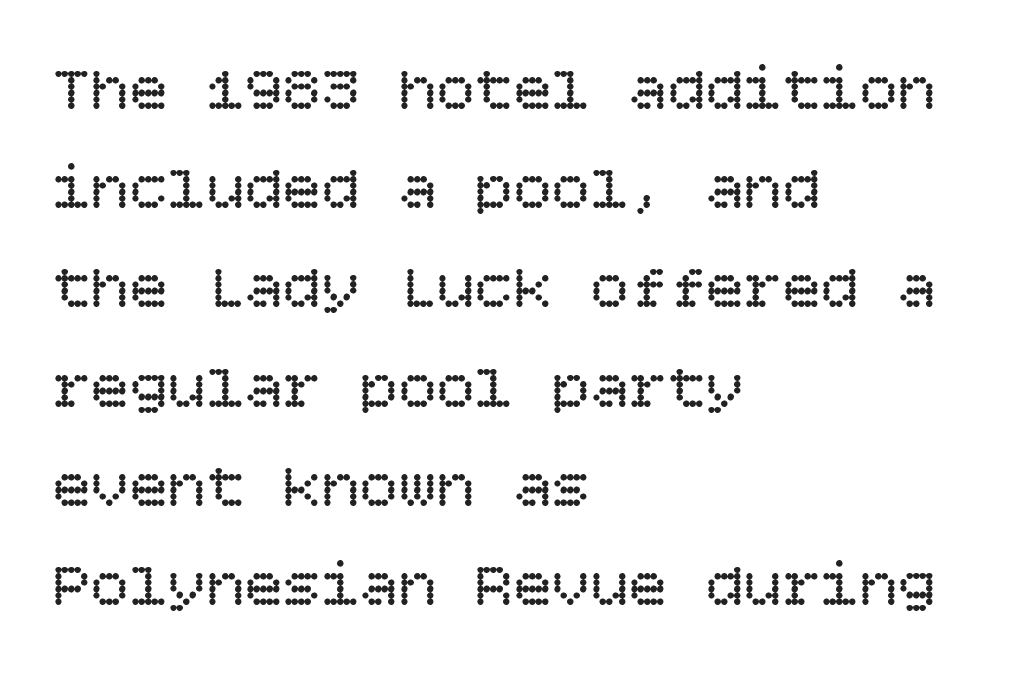
{"italic": "no", "bold": "no", "weight": "regular", "width": "normal", "stroke_contrast": "low", "x_height": "large", "underline": "no", "align": "left", "line_spacing": "normal", "line_spacing_ratio": 1.55, "letter_spacing": "normal", "letter_spacing_em": 0.0, "glyph_px": 64}
